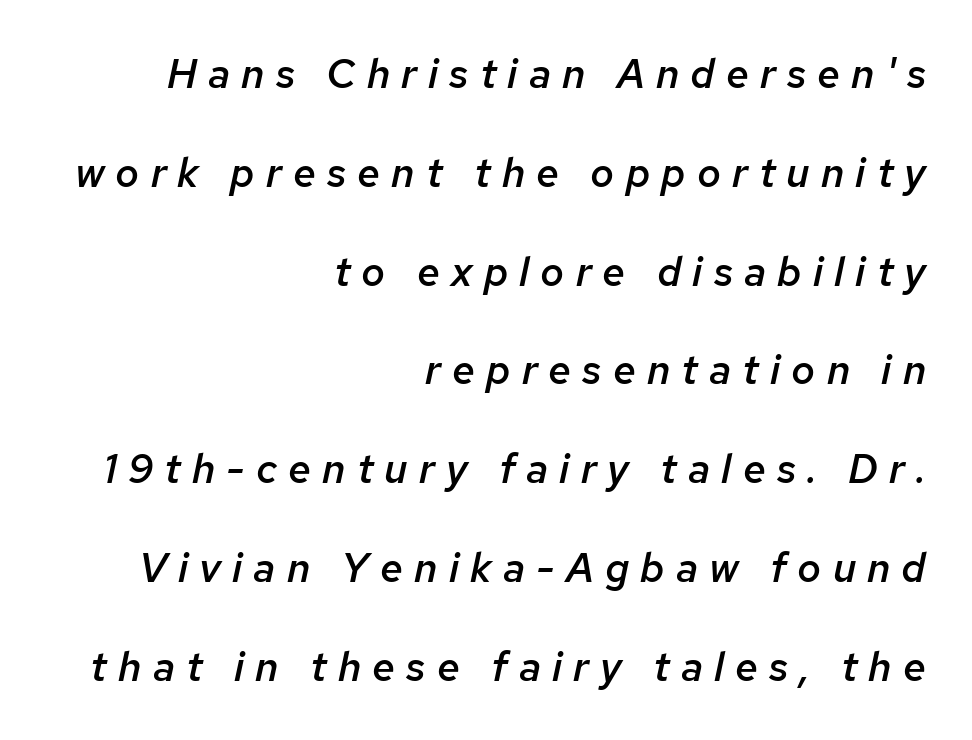
The image shows 41 px semibold type, italic (leaning right); set right-aligned, loose line spacing (2.41x), unusually wide letter spacing (+0.27 em), not underlined; low stroke contrast and a medium x-height.
